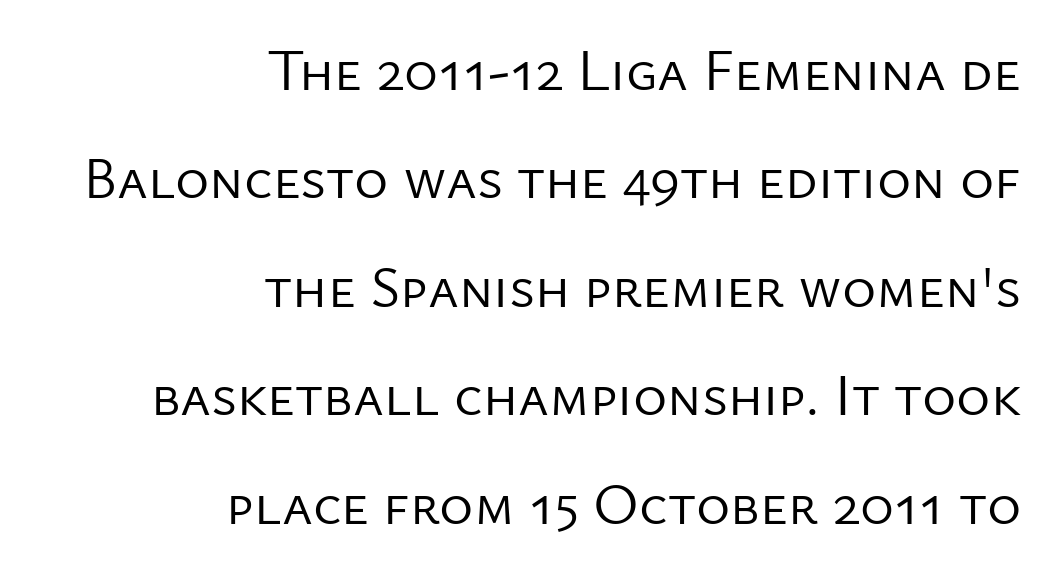
{"serif": "no", "italic": "no", "bold": "no", "weight": "regular", "width": "normal", "stroke_contrast": "low", "x_height": "medium", "monospaced": "no", "underline": "no", "align": "right", "line_spacing_ratio": 1.87, "letter_spacing": "normal", "letter_spacing_em": 0.0, "glyph_px": 58}
